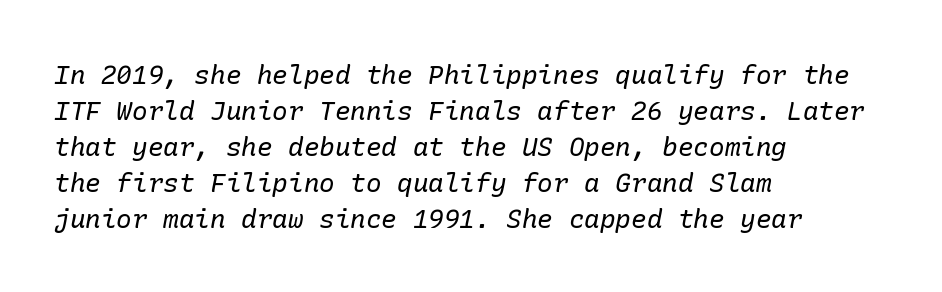
Q: Is the text bold? A: No.
Q: Is the text italic (slanted)? A: Yes, it leans right by about 10 degrees.
Q: Is the text underlined? A: No.
Q: How is the paragraph aligned? A: Left-aligned.
Q: Is the spacing between letters normal or unusually wide? A: Normal.
Q: Is the spacing between lines tight, normal or loose? A: Normal.
